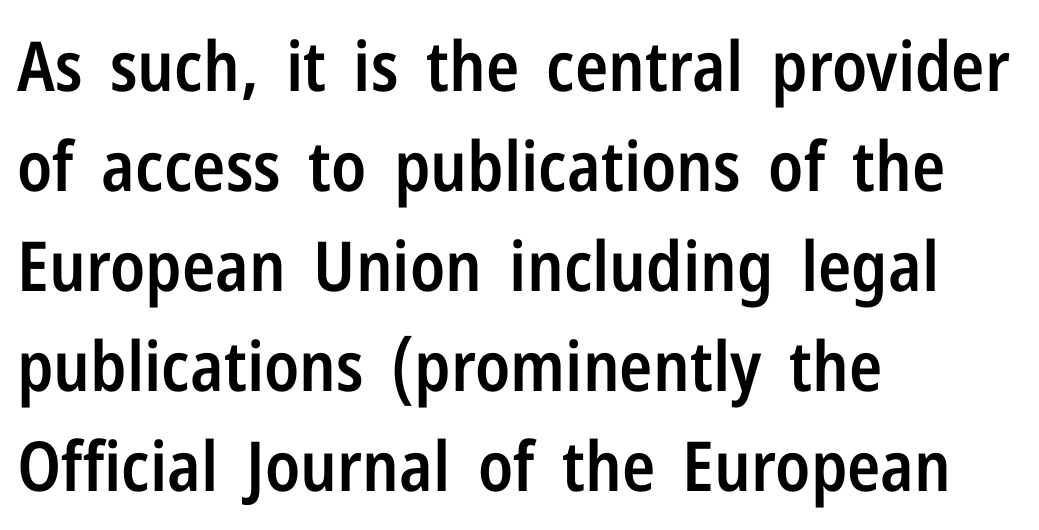
Looks like regular typesetting: each glyph gets only the width it needs. Leftover space on each line is placed entirely after the last word. What weight is shown? A semibold, between regular and bold. If you drew a line through each stem, it would be perfectly vertical.
